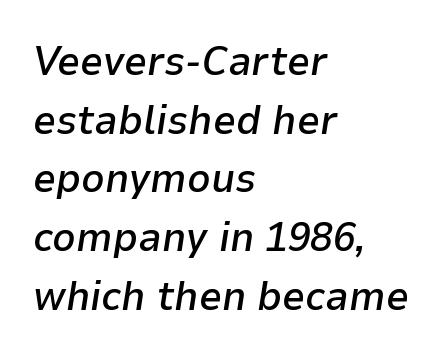
{"italic": "yes", "lean": "right", "slant_degrees": 9, "bold": "semi", "weight": "semibold", "width": "normal", "stroke_contrast": "low", "x_height": "medium", "monospaced": "no", "underline": "no", "align": "left", "line_spacing": "normal", "line_spacing_ratio": 1.43, "letter_spacing": "normal", "letter_spacing_em": 0.0, "glyph_px": 41}
